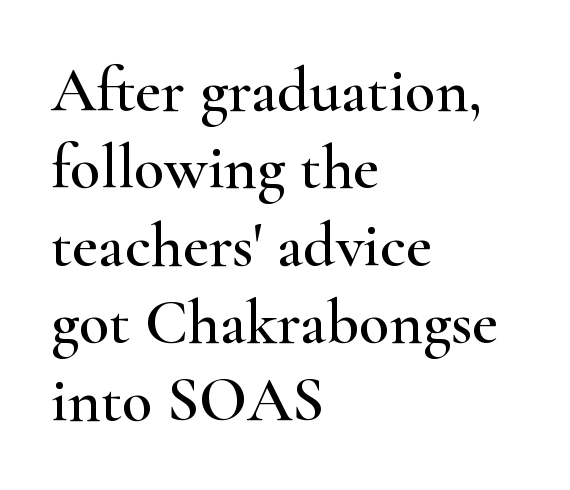
Q: Is the text italic (slanted)? A: No, it is upright.
Q: Is the typeface a serif or a sans-serif typeface? A: Serif.
Q: Is the text underlined? A: No.
Q: How is the paragraph aligned? A: Left-aligned.
Q: Is the spacing between letters normal or unusually wide? A: Normal.
Q: Width (condensed, normal, or wide)? A: Wide.
Q: Stroke contrast? A: High.
Q: x-height? A: Small.
Q: Monospaced? A: No.
